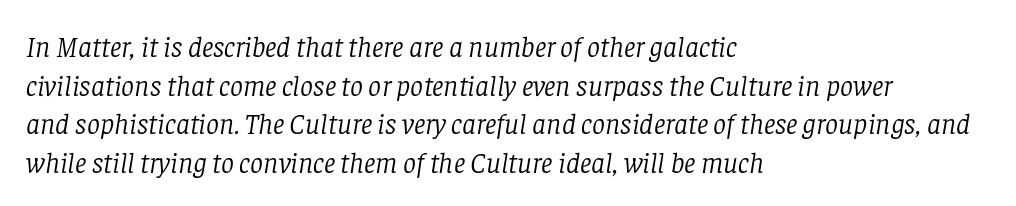
The image shows 29 px light serif type, italic (leaning right); set left-aligned, normal line spacing (1.33x), normal letter spacing, not underlined; low stroke contrast and a large x-height.
